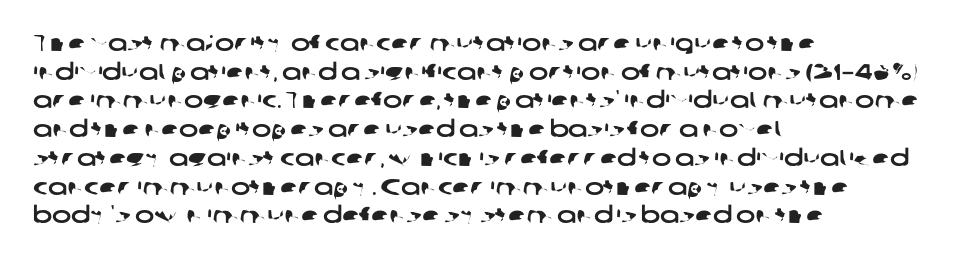
Q: Is the text underlined? A: No.
Q: How is the paragraph aligned? A: Left-aligned.
Q: Is the spacing between letters normal or unusually wide? A: Normal.
Q: Is the spacing between lines tight, normal or loose? A: Normal.
